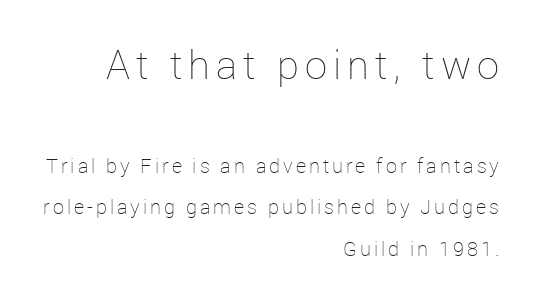
Q: Is the text bold? A: No.
Q: Is the text italic (slanted)? A: No, it is upright.
Q: Is the text underlined? A: No.
Q: How is the paragraph aligned? A: Right-aligned.
Q: Is the spacing between lines tight, normal or loose? A: Loose.
Q: Which block of text is set in a larger size, the first (top) or the second (bottom)? A: The first (top) one.
Q: Width (condensed, normal, or wide)? A: Normal.
Q: Stroke contrast? A: Low.
Q: x-height? A: Medium.
Q: Monospaced? A: No.
